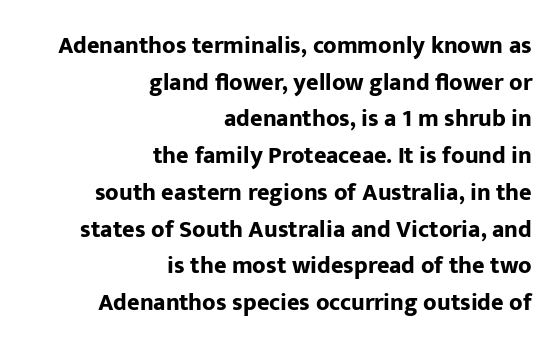
{"italic": "no", "bold": "yes", "underline": "no", "align": "right", "line_spacing": "normal", "line_spacing_ratio": 1.53, "letter_spacing": "normal", "letter_spacing_em": 0.0, "glyph_px": 24}
